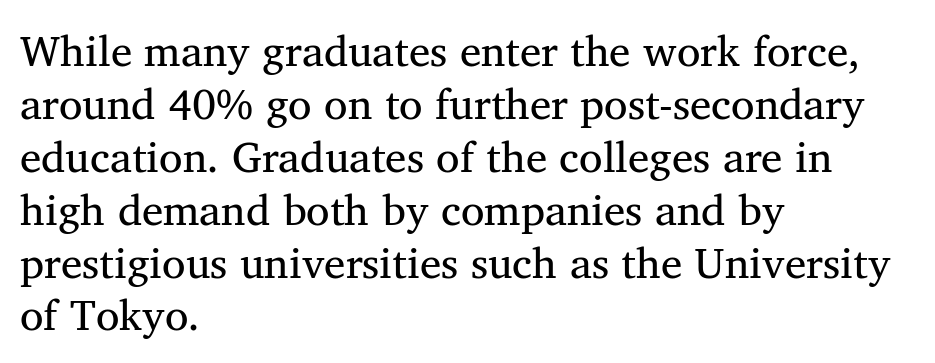
You can tell from the footed stems that serif type was used. The horizontal fit of the characters is conventional and even. Spacing verdict: proportional, widths tailored to each character. Which margin do the lines hug? The left one — the right edge is uneven. Underline: absent.
